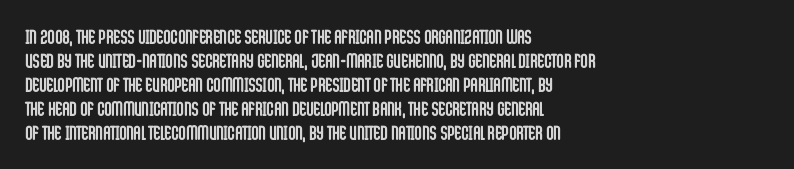
Q: Is the text bold? A: Yes.
Q: Is the text italic (slanted)? A: No, it is upright.
Q: Is the text underlined? A: No.
Q: How is the paragraph aligned? A: Left-aligned.
Q: Is the spacing between letters normal or unusually wide? A: Normal.
